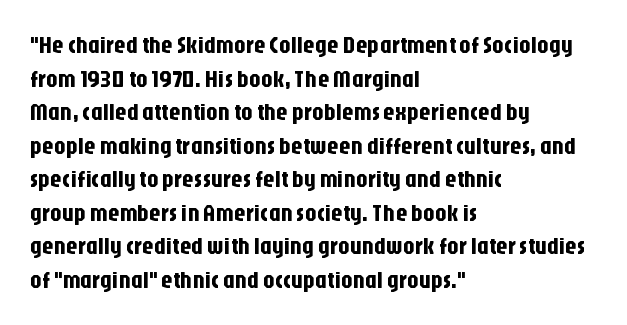
Notice how the passage keeps a crisp vertical edge on the left only. Ascenders rise straight up at ninety degrees. The passage shown is not underscored anywhere. Tracking value appears to be zero — textbook default spacing.
